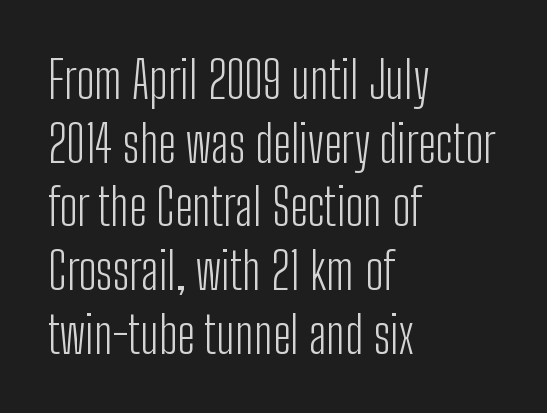
{"serif": "no", "italic": "no", "bold": "no", "weight": "light", "width": "condensed", "stroke_contrast": "low", "x_height": "medium", "monospaced": "no", "underline": "no", "align": "left", "line_spacing": "normal", "line_spacing_ratio": 1.25, "letter_spacing": "normal", "letter_spacing_em": 0.0, "glyph_px": 51}
